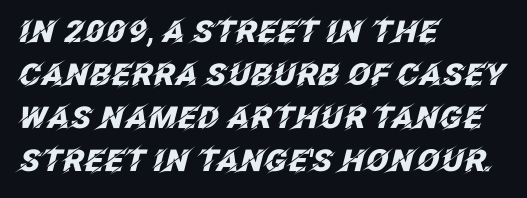
Q: Is the text bold? A: Yes.
Q: Is the text italic (slanted)? A: Yes, it leans right by about 12 degrees.
Q: Is the text underlined? A: No.
Q: How is the paragraph aligned? A: Left-aligned.
Q: Is the spacing between letters normal or unusually wide? A: Normal.
Q: Is the spacing between lines tight, normal or loose? A: Normal.
Q: Width (condensed, normal, or wide)? A: Normal.
Q: Stroke contrast? A: Low.
Q: x-height? A: Large.
Q: Monospaced? A: No.
